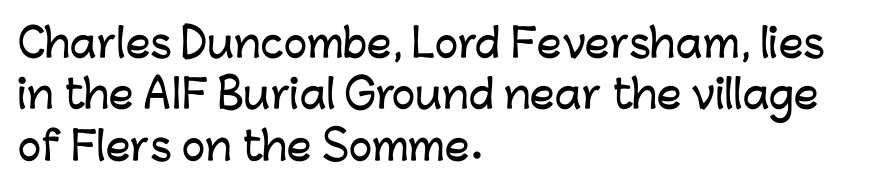
{"serif": "no", "italic": "no", "width": "normal", "stroke_contrast": "low", "x_height": "medium", "monospaced": "no", "underline": "no", "align": "left", "line_spacing": "normal", "line_spacing_ratio": 1.32, "letter_spacing": "normal", "letter_spacing_em": 0.0, "glyph_px": 39}
